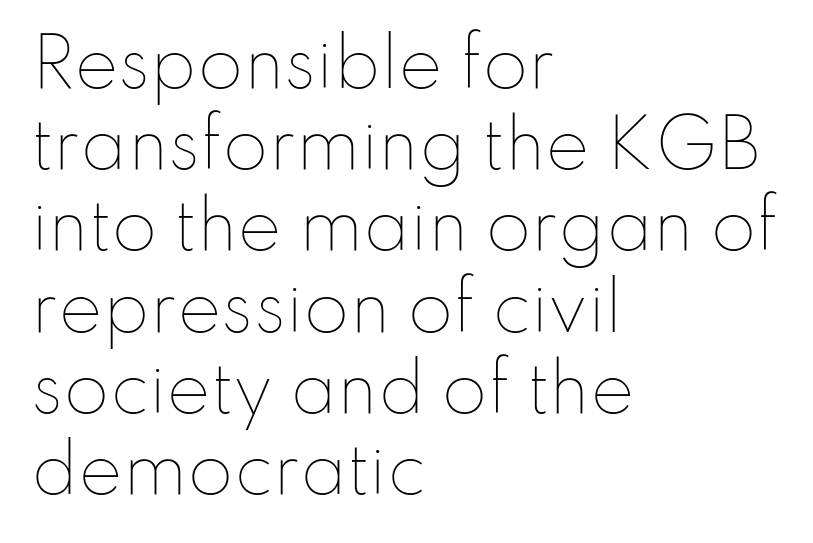
Q: Is the text bold? A: No.
Q: Is the text italic (slanted)? A: No, it is upright.
Q: Is the text underlined? A: No.
Q: How is the paragraph aligned? A: Left-aligned.
Q: Is the spacing between letters normal or unusually wide? A: Normal.
Q: Width (condensed, normal, or wide)? A: Normal.
Q: Stroke contrast? A: Low.
Q: x-height? A: Small.
Q: Monospaced? A: No.
